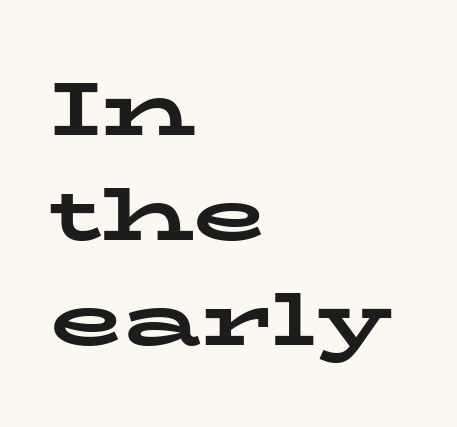
Notice how the passage keeps a crisp vertical edge on the left only. What's the leading like? Ordinary, nothing unusual. Does the type have serifs? Yes, each stem ends in a small foot. The rendering uses natural spacing where letterforms have individual widths. The typesetting leans heavy: a genuine bold.
